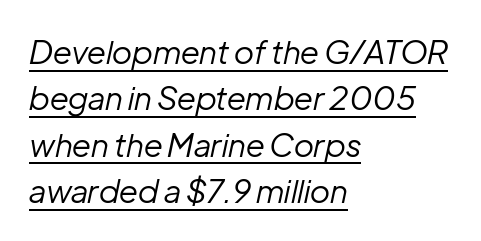
Does the leading feel generous? No, just average. Casual observation: everything's shoved over to the left. How are the letters spaced? Ordinarily, with no added tracking. Proportional: the letters do not fall into vertical columns.
